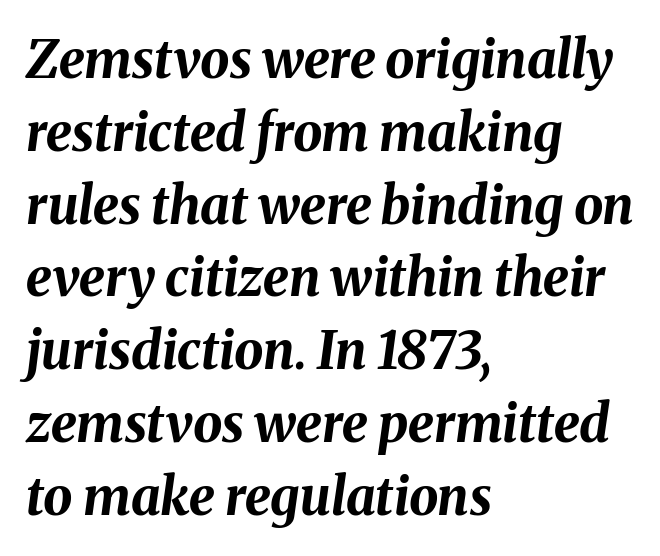
The image shows 52 px bold type, italic (leaning right); set left-aligned, normal line spacing (1.4x), normal letter spacing, not underlined; medium stroke contrast and a medium x-height.
